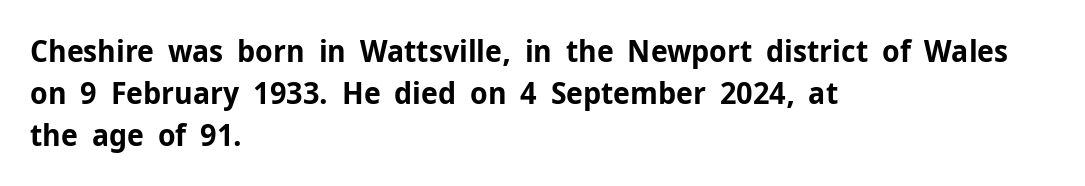
The area under the type is left untouched. Students, observe: this is what conventionally led text looks like. The letters advance in unequal steps, a hallmark of proportional type. Typesetter's note: full bold, strokes at maximum text heaviness. Nope, no serifs anywhere on these letters.
